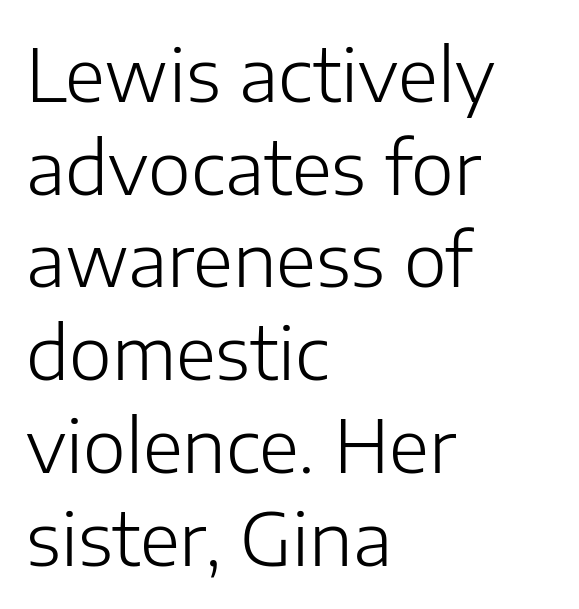
Q: Is the text bold? A: No.
Q: Is the text italic (slanted)? A: No, it is upright.
Q: Is the typeface a serif or a sans-serif typeface? A: Sans-serif.
Q: Is the text underlined? A: No.
Q: How is the paragraph aligned? A: Left-aligned.
Q: Is the spacing between letters normal or unusually wide? A: Normal.
Q: Is the spacing between lines tight, normal or loose? A: Normal.
Q: Width (condensed, normal, or wide)? A: Normal.
Q: Stroke contrast? A: Low.
Q: x-height? A: Medium.
Q: Monospaced? A: No.
